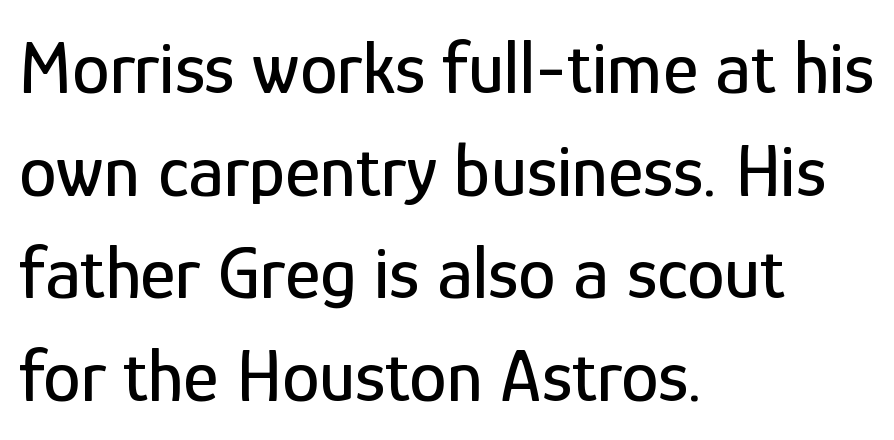
Q: Is the text italic (slanted)? A: No, it is upright.
Q: Is the typeface a serif or a sans-serif typeface? A: Sans-serif.
Q: Is the text underlined? A: No.
Q: How is the paragraph aligned? A: Left-aligned.
Q: Is the spacing between letters normal or unusually wide? A: Normal.
Q: Is the spacing between lines tight, normal or loose? A: Normal.
Q: Width (condensed, normal, or wide)? A: Condensed.
Q: Stroke contrast? A: Low.
Q: x-height? A: Medium.
Q: Monospaced? A: No.
